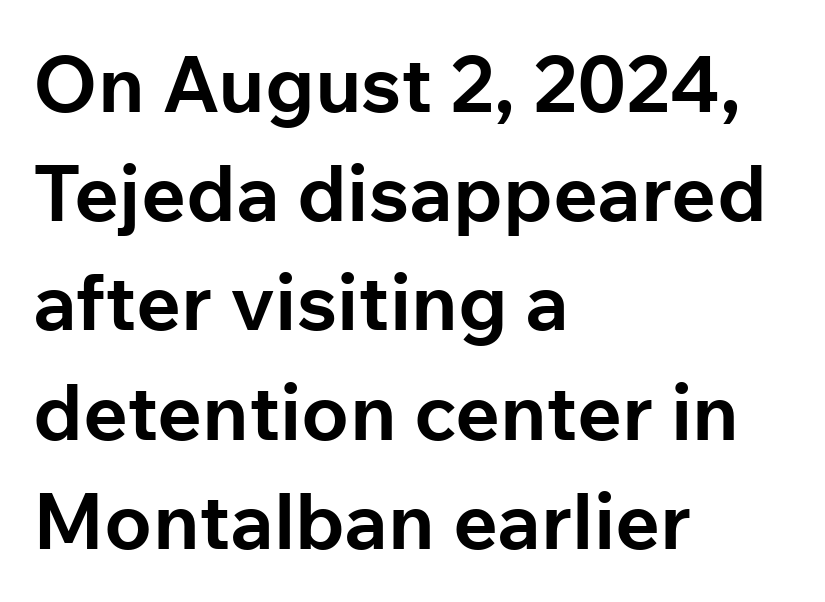
These lines stack with their left ends in a neat column. Each letter's strokes conclude bluntly, with no projecting serifs. The rendering keeps characters at their native spacing. Heavy, bold letterforms. Nope, not italic — everything's standing straight. Descender tails drop into unmarked territory.
